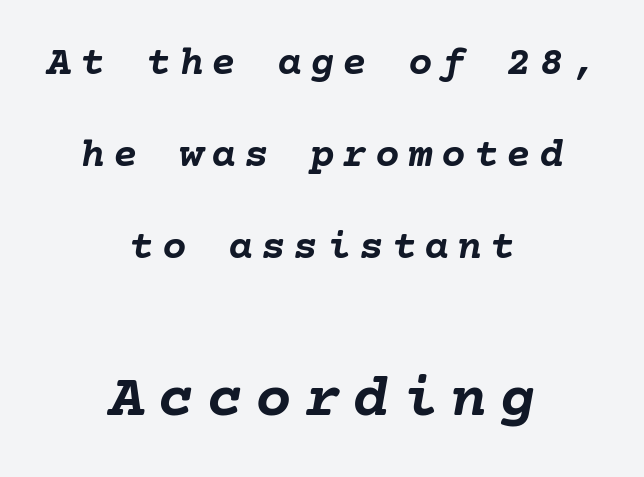
The image shows 61 px semibold type, italic (leaning right); set centered, loose line spacing (2.25x), unusually wide letter spacing (+0.2 em), not underlined; the second (bottom) block is 1.49x larger; low stroke contrast and a medium x-height.
